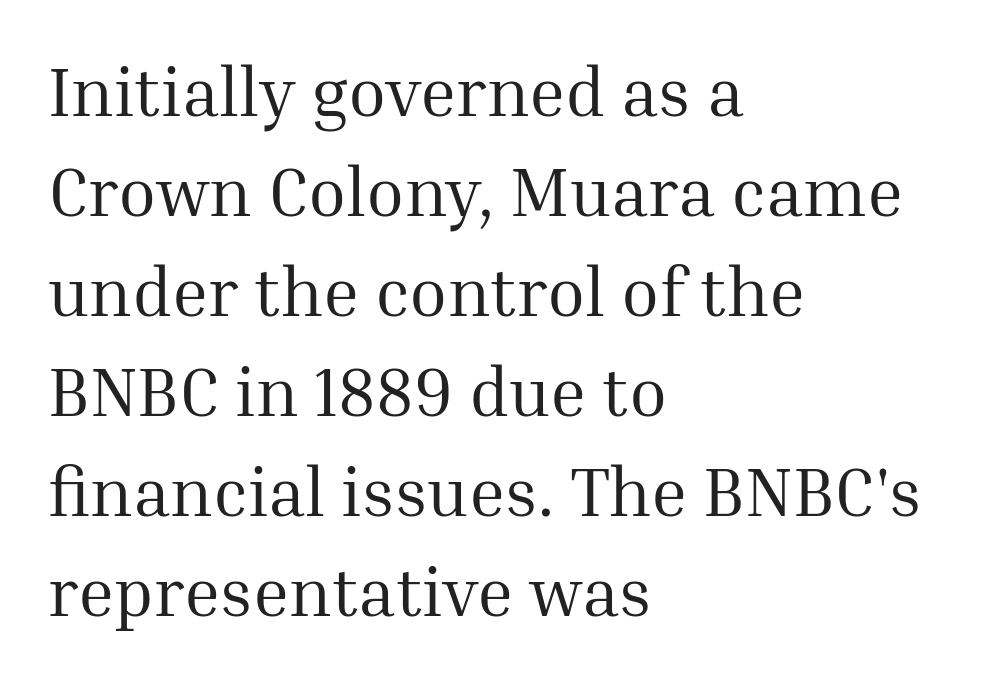
The image shows 69 px regular-weight serif type, upright; set left-aligned, normal line spacing (1.45x), normal letter spacing, not underlined; medium stroke contrast and a medium x-height.
